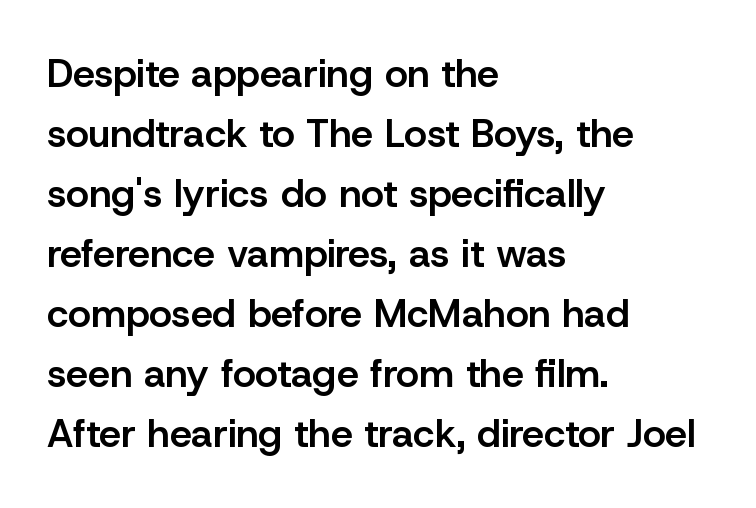
The image shows 39 px semibold sans-serif type, upright; set left-aligned, normal line spacing (1.54x), normal letter spacing, not underlined; low stroke contrast and a medium x-height.
